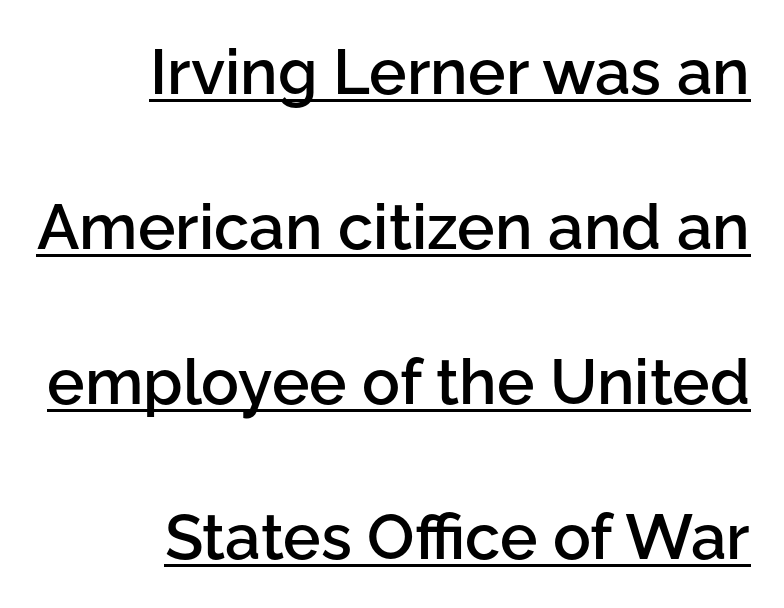
{"serif": "no", "italic": "no", "bold": "semi", "weight": "semibold", "width": "normal", "stroke_contrast": "low", "x_height": "medium", "monospaced": "no", "underline": "yes", "align": "right", "line_spacing": "loose", "line_spacing_ratio": 2.46, "letter_spacing": "normal", "letter_spacing_em": 0.0, "glyph_px": 63}
